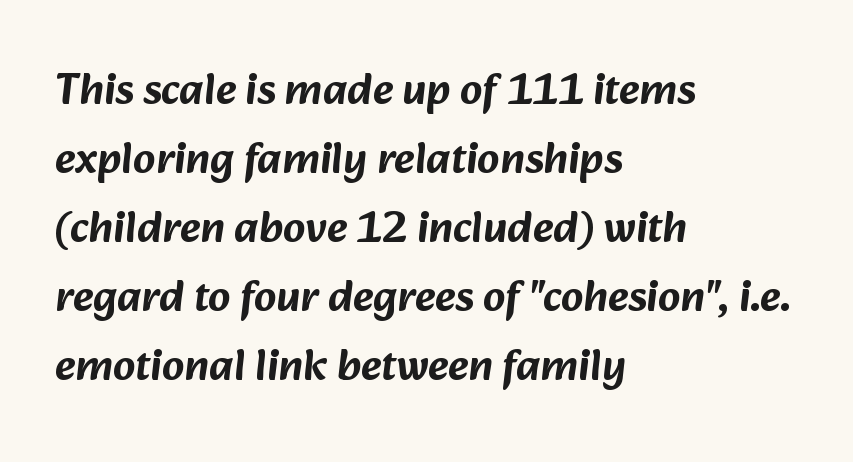
The gaps between neighbouring characters are ordinary and unremarkable. Any mark beneath the type? The region is blank. Looks like regular typesetting: each glyph gets only the width it needs. The typesetter chose a ragged-right arrangement here.
